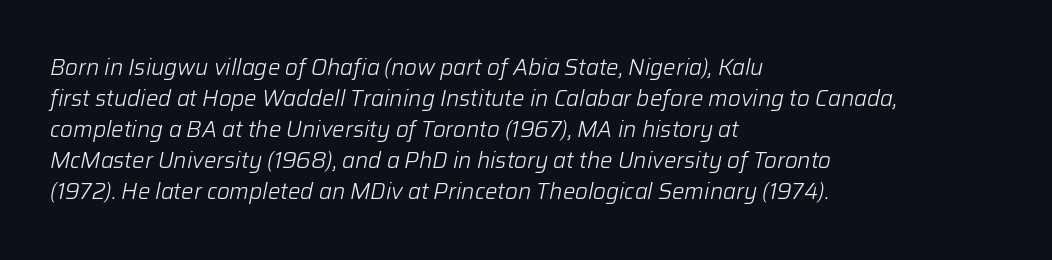
{"italic": "yes", "lean": "right", "slant_degrees": 12, "bold": "no", "underline": "no", "align": "left", "line_spacing": "normal", "line_spacing_ratio": 1.41, "letter_spacing": "normal", "letter_spacing_em": 0.0, "glyph_px": 22}
